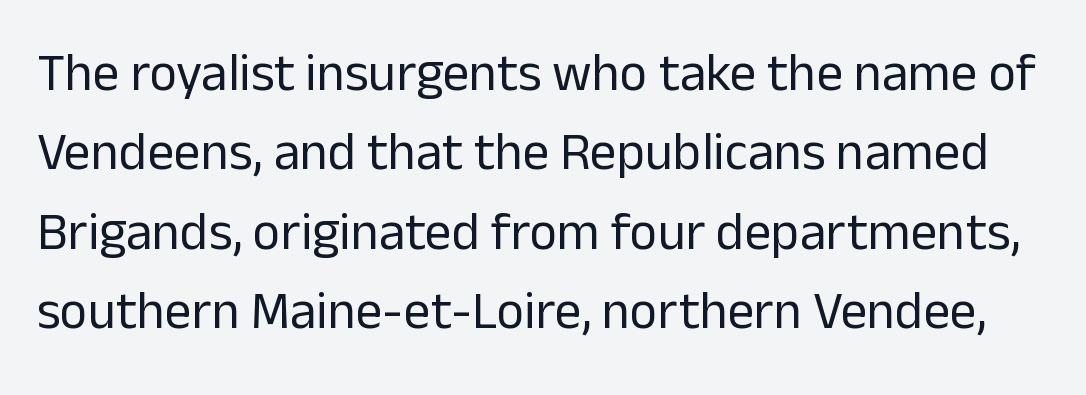
{"serif": "no", "italic": "no", "bold": "no", "weight": "regular", "width": "normal", "stroke_contrast": "low", "x_height": "medium", "monospaced": "no", "underline": "no", "line_spacing": "normal", "line_spacing_ratio": 1.5, "letter_spacing": "normal", "letter_spacing_em": 0.0, "glyph_px": 53}
